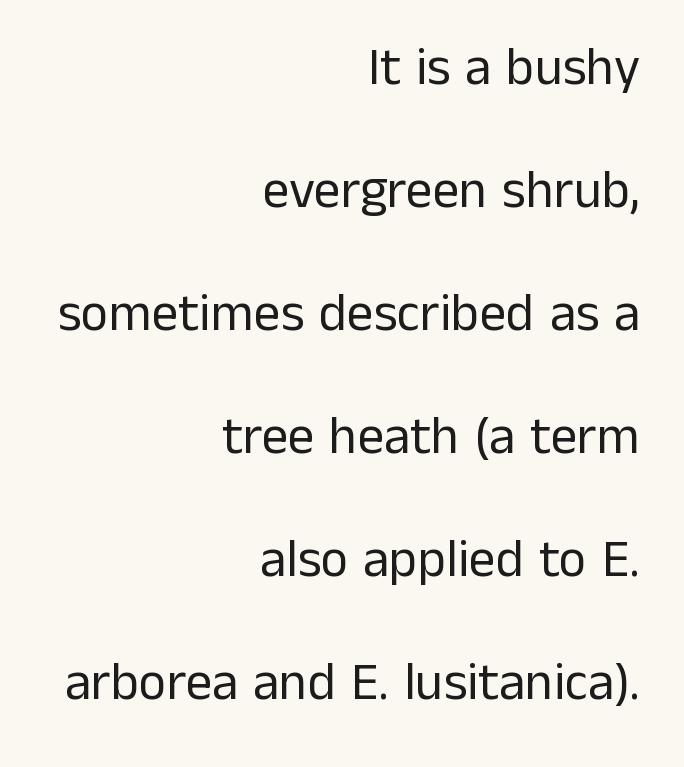
{"serif": "no", "italic": "no", "bold": "no", "weight": "regular", "width": "normal", "stroke_contrast": "low", "x_height": "medium", "monospaced": "no", "underline": "no", "align": "right", "line_spacing": "loose", "line_spacing_ratio": 2.32, "letter_spacing": "normal", "letter_spacing_em": 0.0, "glyph_px": 53}
